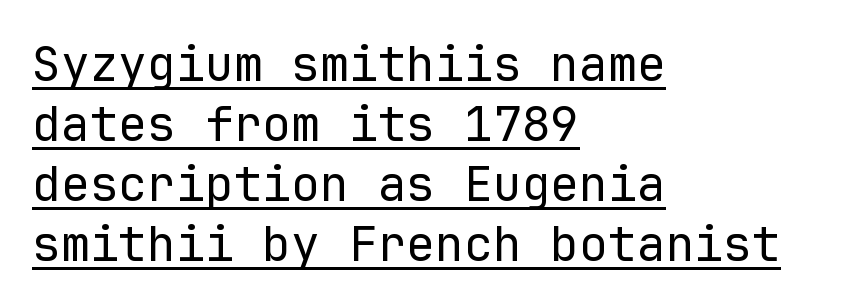
Letterform terminals end flat and unadorned throughout the passage. Leading matches the norm, producing a regular column. Beneath each row of characters lies a ruled line. The face used here is monospaced, like something from a code editor.
